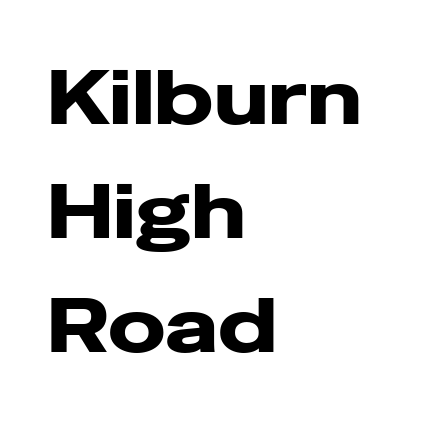
The image shows 76 px heavy, wide sans-serif type, upright; set left-aligned, normal line spacing (1.5x), normal letter spacing, not underlined; low stroke contrast and a medium x-height.
